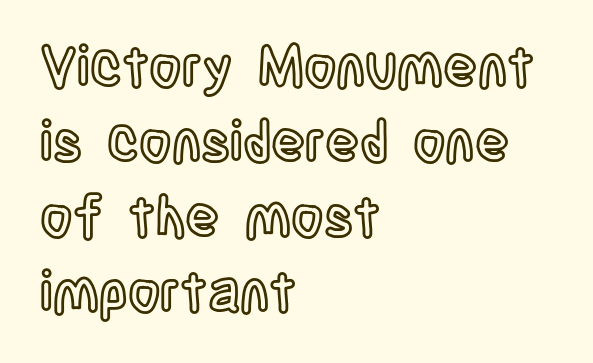
Q: Is the text italic (slanted)? A: No, it is upright.
Q: Is the text underlined? A: No.
Q: How is the paragraph aligned? A: Left-aligned.
Q: Is the spacing between letters normal or unusually wide? A: Normal.
Q: Is the spacing between lines tight, normal or loose? A: Normal.
Q: Width (condensed, normal, or wide)? A: Condensed.
Q: x-height? A: Large.
Q: Monospaced? A: No.
